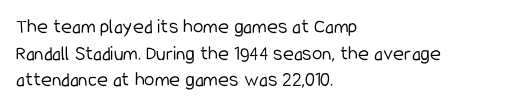
Summary of weight: not heavy and not bold. The vertical gap from one line to the next is medium. The type is set solid horizontally, with unmodified tracking. No italicization has been applied; the sample stays upright. The paragraph shown leans on its left margin. The gap between lines stays unmarked.
